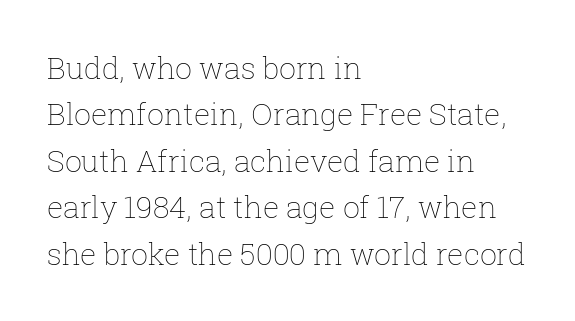
Layout note: lines flush left. This is not heavy type; no bold has been used. This rendering leaves character spacing at its baseline value. Posture: upright roman. Proportional: the letters do not fall into vertical columns.
